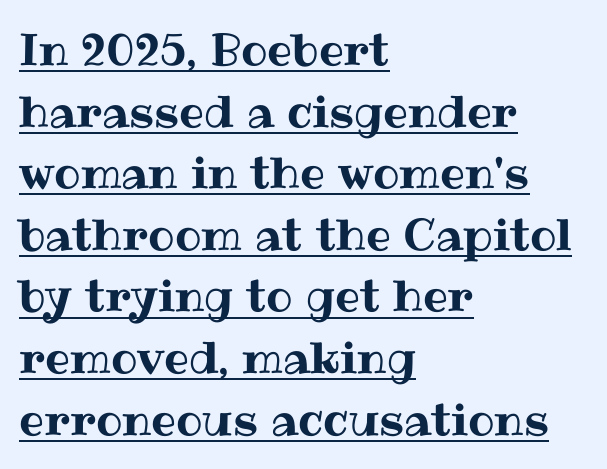
{"italic": "no", "width": "normal", "stroke_contrast": "medium", "x_height": "medium", "monospaced": "no", "underline": "yes", "align": "left", "line_spacing": "normal", "line_spacing_ratio": 1.4, "letter_spacing": "normal", "letter_spacing_em": 0.0, "glyph_px": 44}
